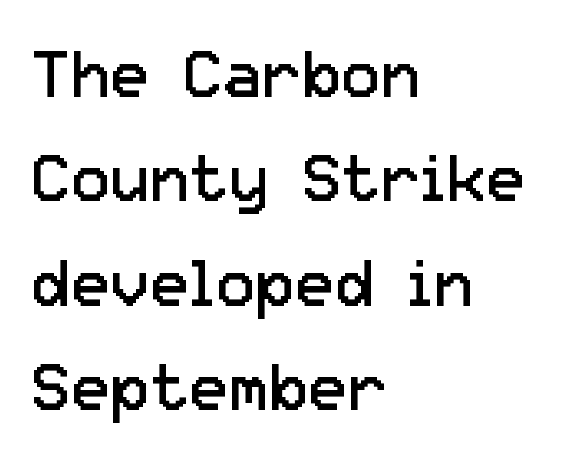
{"serif": "no", "italic": "no", "bold": "no", "weight": "regular", "width": "normal", "stroke_contrast": "low", "x_height": "medium", "monospaced": "no", "underline": "no", "align": "left", "line_spacing": "normal", "line_spacing_ratio": 1.58, "letter_spacing": "normal", "letter_spacing_em": 0.0, "glyph_px": 66}
